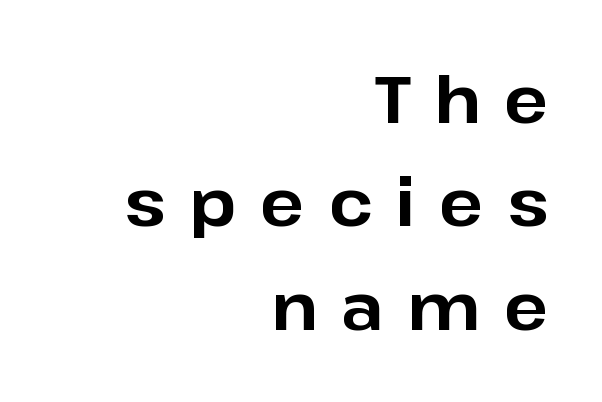
Q: Is the text bold? A: Yes.
Q: Is the text italic (slanted)? A: No, it is upright.
Q: Is the typeface a serif or a sans-serif typeface? A: Sans-serif.
Q: Is the text underlined? A: No.
Q: How is the paragraph aligned? A: Right-aligned.
Q: Is the spacing between letters normal or unusually wide? A: Unusually wide.
Q: Is the spacing between lines tight, normal or loose? A: Normal.
Q: Width (condensed, normal, or wide)? A: Normal.
Q: Stroke contrast? A: Low.
Q: x-height? A: Medium.
Q: Monospaced? A: No.
